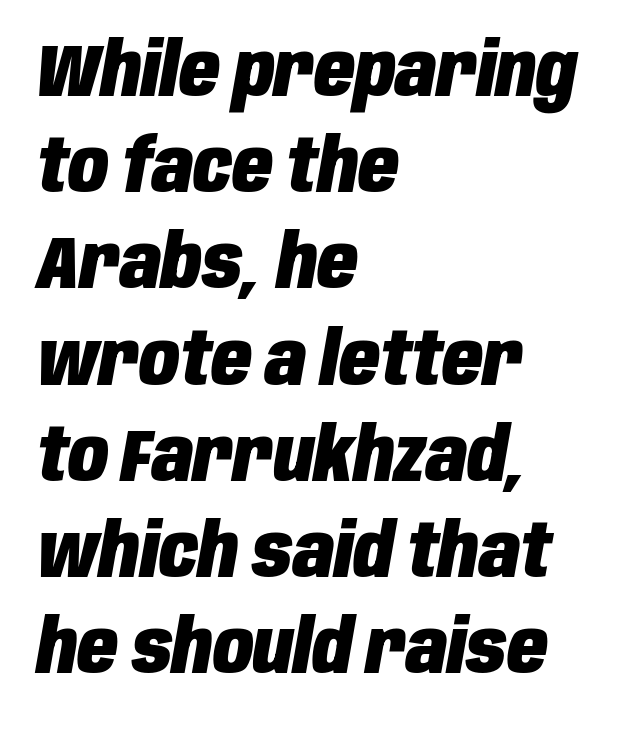
The image shows 74 px heavy, condensed type, italic (leaning right); set left-aligned, normal line spacing (1.3x), normal letter spacing, not underlined; low stroke contrast and a large x-height.
